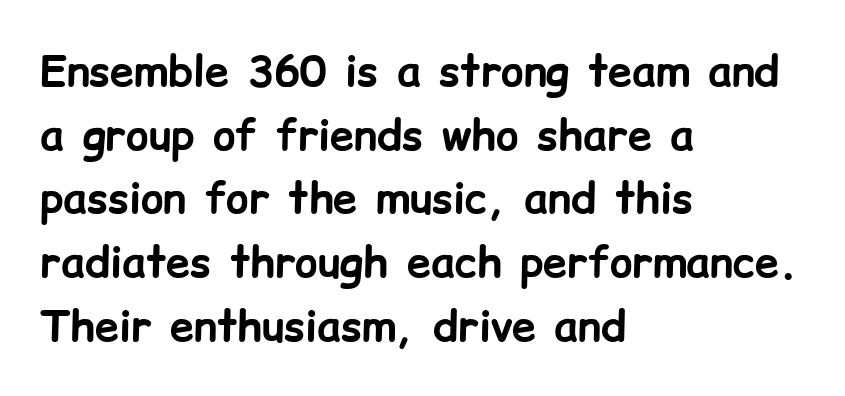
The image shows 43 px bold sans-serif type, upright; set left-aligned, normal line spacing (1.48x), normal letter spacing, not underlined; low stroke contrast and a medium x-height.
